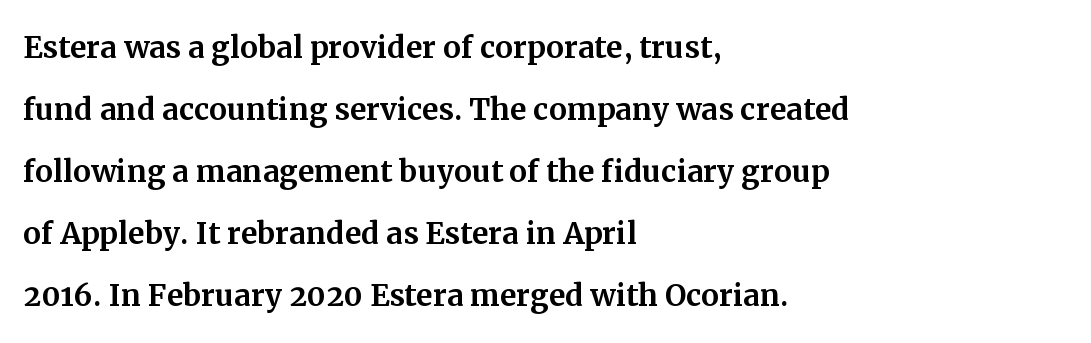
The typography opts for an upright posture over an oblique one. The rendering shows small feet on the letterforms — a serif design. Proportional: the letters do not fall into vertical columns. The specimen omits any rule beneath the text block's lines. Regular leading.
